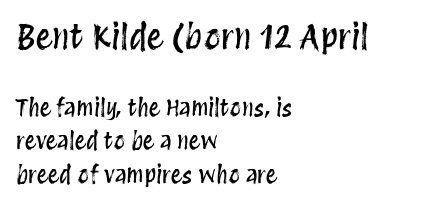
Summary of vertical rhythm: regular, with standard interline spacing. Do the characters align in a grid? No, the font is proportional. Check under the words: just untouched page. The paragraph shown leans on its left margin. Does the lettering tilt? It doesn't — this is upright. What stands out about the letter spacing? Nothing — it is the standard amount.
